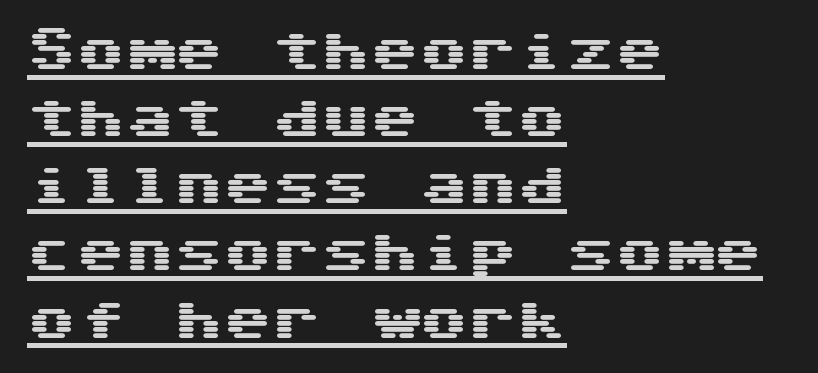
{"serif": "no", "italic": "no", "width": "wide", "stroke_contrast": "medium", "x_height": "medium", "underline": "yes", "align": "left", "line_spacing": "normal", "line_spacing_ratio": 1.37, "letter_spacing": "normal", "letter_spacing_em": 0.0, "glyph_px": 49}
